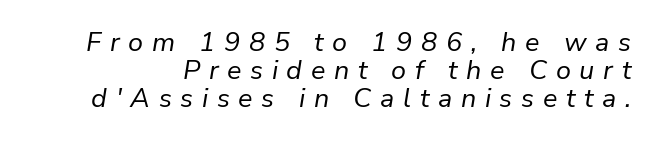
Q: Is the text bold? A: No.
Q: Is the text italic (slanted)? A: Yes, it leans right by about 9 degrees.
Q: Is the text underlined? A: No.
Q: Is the spacing between letters normal or unusually wide? A: Unusually wide.
Q: Is the spacing between lines tight, normal or loose? A: Tight.
